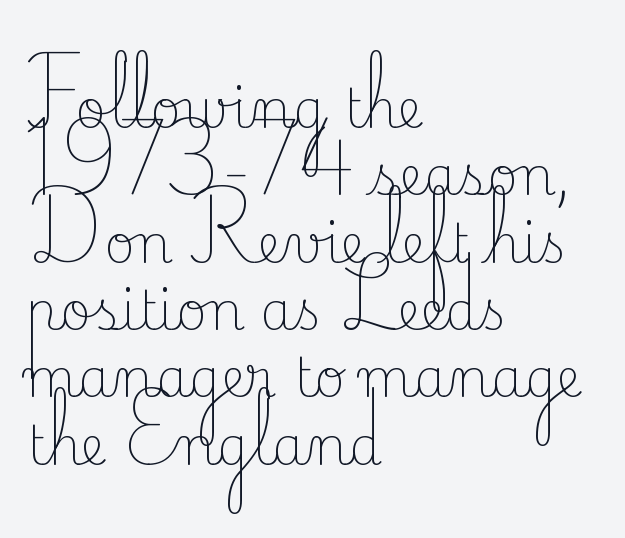
{"serif": "yes", "italic": "no", "bold": "no", "weight": "light", "width": "normal", "stroke_contrast": "low", "x_height": "small", "monospaced": "no", "underline": "no", "align": "left", "line_spacing": "normal", "line_spacing_ratio": 1.27, "letter_spacing": "normal", "letter_spacing_em": 0.0, "glyph_px": 53}
